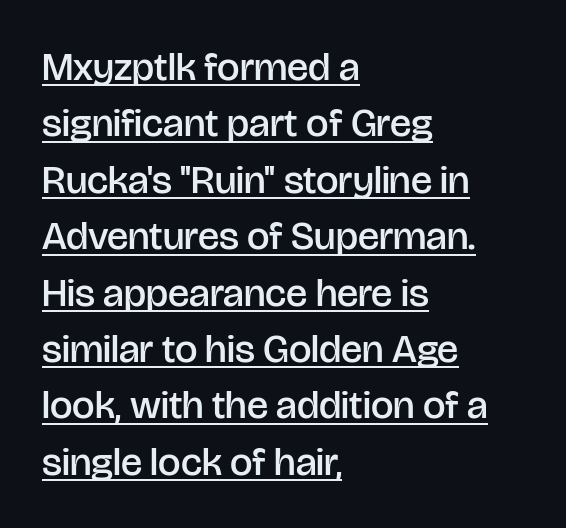
This rendering uses left alignment, leaving the right contour irregular. Classification — sans serif. The letters advance in unequal steps, a hallmark of proportional type. Descenders here cross a horizontal rule under the line.
